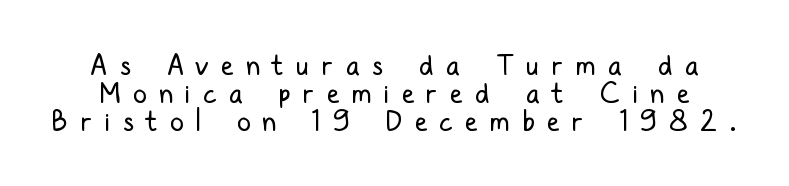
{"serif": "no", "italic": "no", "bold": "no", "weight": "regular", "width": "condensed", "stroke_contrast": "low", "x_height": "medium", "monospaced": "no", "underline": "no", "line_spacing": "tight", "line_spacing_ratio": 1.0, "letter_spacing": "wide", "letter_spacing_em": 0.44, "glyph_px": 28}
